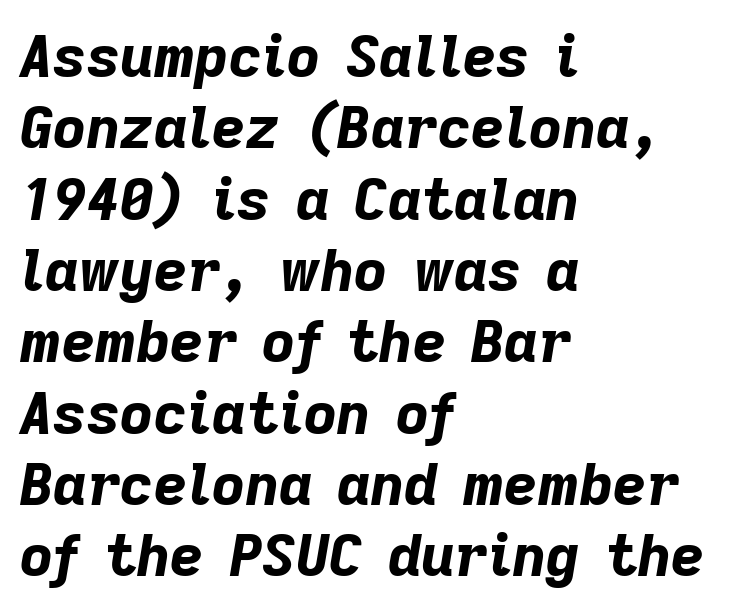
The image shows 58 px bold type, italic (leaning right); set left-aligned, line spacing 1.23x, normal letter spacing, not underlined; low stroke contrast and a medium x-height.
